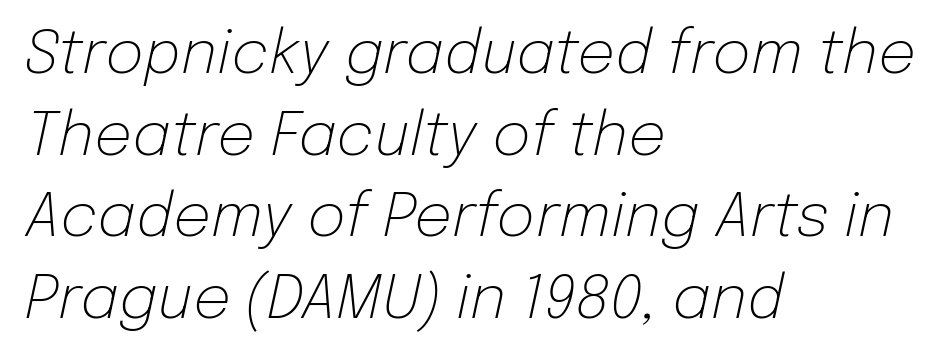
The image shows 60 px light type, italic (leaning right); set left-aligned, normal line spacing (1.36x), normal letter spacing, not underlined; low stroke contrast and a medium x-height.
